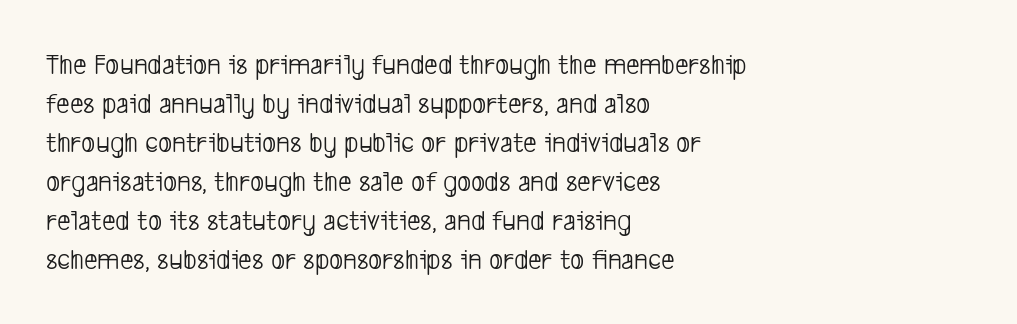
Q: Is the text bold? A: No.
Q: Is the typeface a serif or a sans-serif typeface? A: Sans-serif.
Q: Is the text underlined? A: No.
Q: How is the paragraph aligned? A: Left-aligned.
Q: Is the spacing between letters normal or unusually wide? A: Normal.
Q: Is the spacing between lines tight, normal or loose? A: Normal.
Q: Width (condensed, normal, or wide)? A: Condensed.
Q: Stroke contrast? A: Low.
Q: x-height? A: Medium.
Q: Monospaced? A: No.
